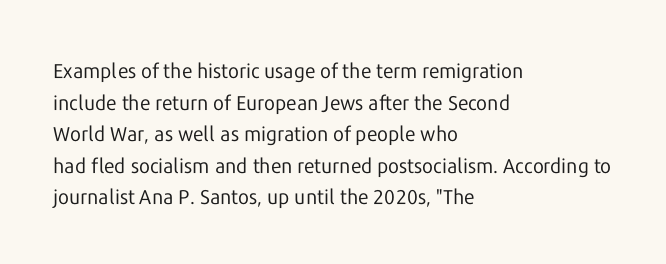
The image shows 20 px text type, upright; set left-aligned, normal line spacing (1.58x), normal letter spacing, not underlined.
